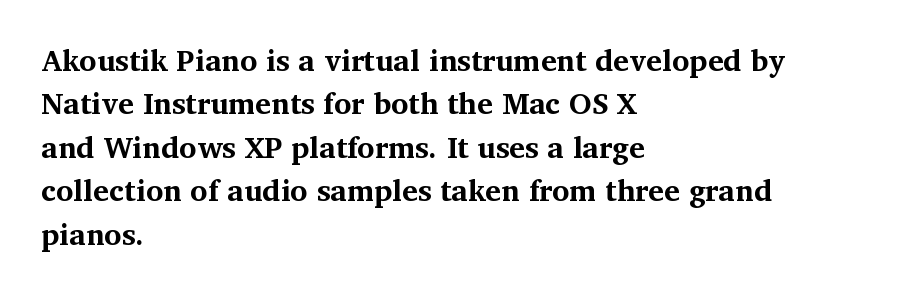
{"serif": "yes", "italic": "no", "bold": "yes", "weight": "bold", "width": "normal", "stroke_contrast": "medium", "x_height": "medium", "monospaced": "no", "underline": "no", "align": "left", "line_spacing": "normal", "line_spacing_ratio": 1.45, "letter_spacing": "normal", "letter_spacing_em": 0.0, "glyph_px": 30}
